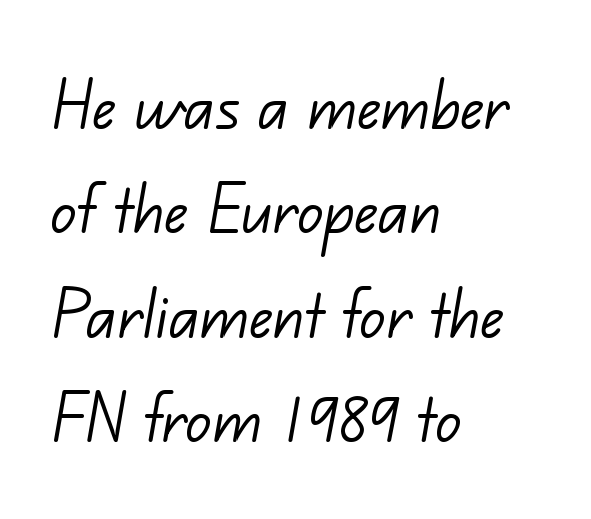
The face looks like a standard text weight, possibly lighter. Default kerning and tracking; the words read as compact shapes. Each letter keeps its own natural width here, so spacing adapts to shape. The font family rendered here belongs to the sans-serif group. The leading is moderate, giving the passage an even texture. All the whitespace from short lines collects on the right.
